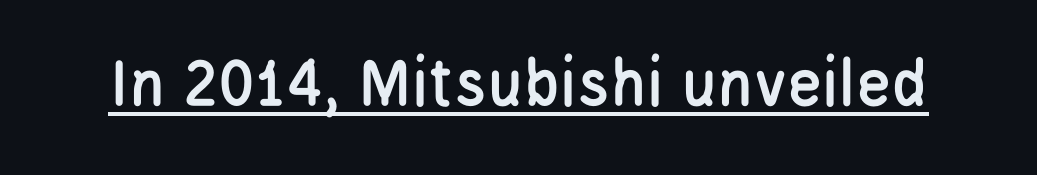
There is no visible air inserted between adjacent glyphs. A typesetter would mark this as roman, not italic. Are there feet on the stems? There aren't — it's a sans. You can see a thin bar hugging the bottom of the glyphs. Varying glyph widths throughout — classic text-font behaviour.
